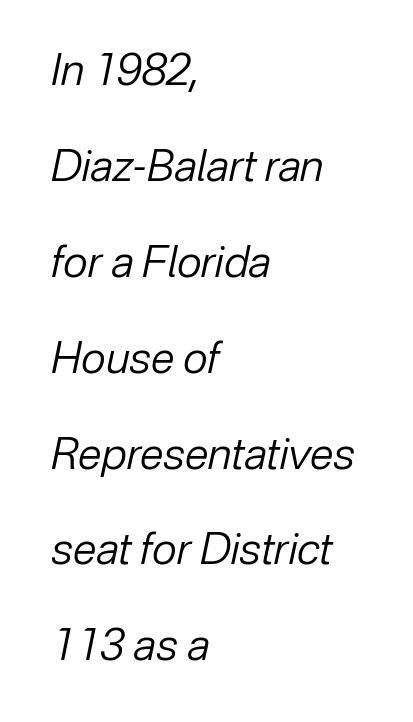
The foot of each line stays bare and open. Typeset ragged right — the left edge is the straight one. You could not count columns in this text — the font is proportionally spaced. Summary of vertical rhythm: relaxed, with wide interline spacing.
